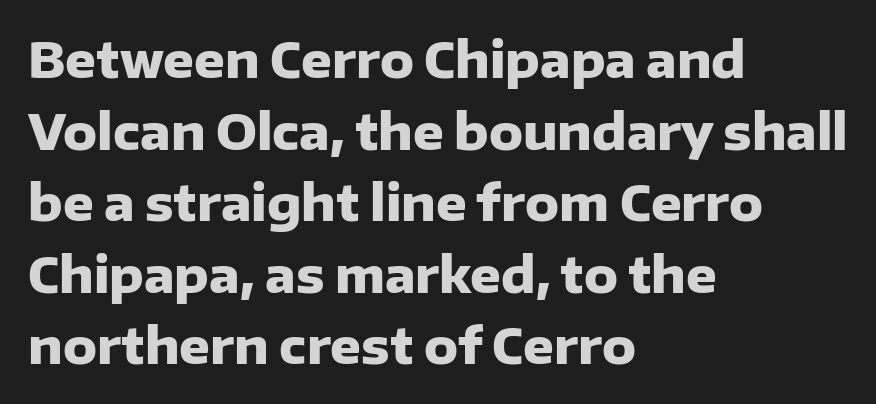
The image shows 48 px heavy sans-serif type, upright; set left-aligned, normal line spacing (1.49x), normal letter spacing, not underlined; low stroke contrast and a medium x-height.
